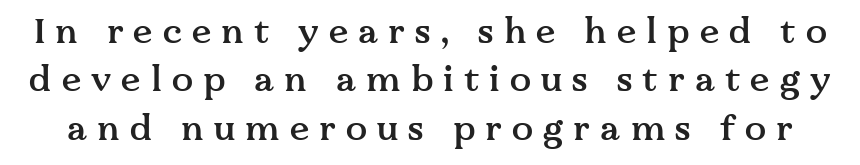
Rule under the text: the space is simply empty. The rendering uses a semibold face; strokes are thickened but not to full bold. Between one letter and the next there's a generous, obvious gap. Typographically, this falls in the serif category.
